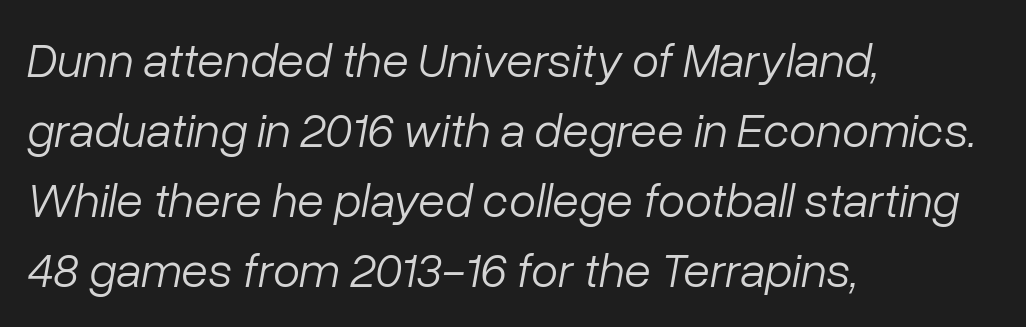
Check under the words: just untouched page. Spacing between characters is what you'd get straight out of the box. The face used here has a pronounced slope to its letters. Reading down the column, the eye jumps a familiar distance to each next line. A student would call this left alignment; a typographer would say flush left, rag right. The letterforms sit at book weight or below.
